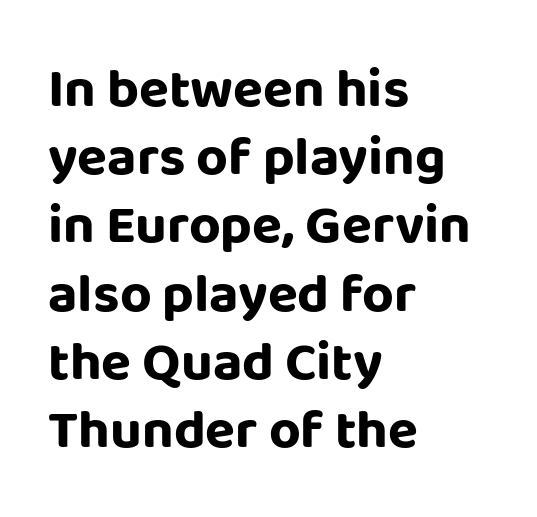
Q: Is the text bold? A: Yes.
Q: Is the text italic (slanted)? A: No, it is upright.
Q: Is the typeface a serif or a sans-serif typeface? A: Sans-serif.
Q: Is the text underlined? A: No.
Q: How is the paragraph aligned? A: Left-aligned.
Q: Is the spacing between letters normal or unusually wide? A: Normal.
Q: Width (condensed, normal, or wide)? A: Normal.
Q: Stroke contrast? A: Low.
Q: x-height? A: Large.
Q: Monospaced? A: No.
